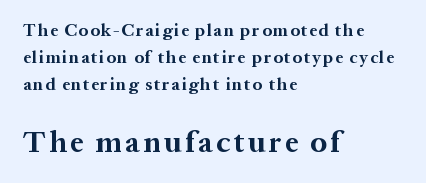
{"serif": "yes", "italic": "no", "bold": "yes", "weight": "bold", "width": "normal", "stroke_contrast": "medium", "x_height": "medium", "monospaced": "no", "underline": "no", "align": "left", "line_spacing": "normal", "line_spacing_ratio": 1.6, "larger_block": "second", "size_ratio": 1.76, "glyph_px": 30}
